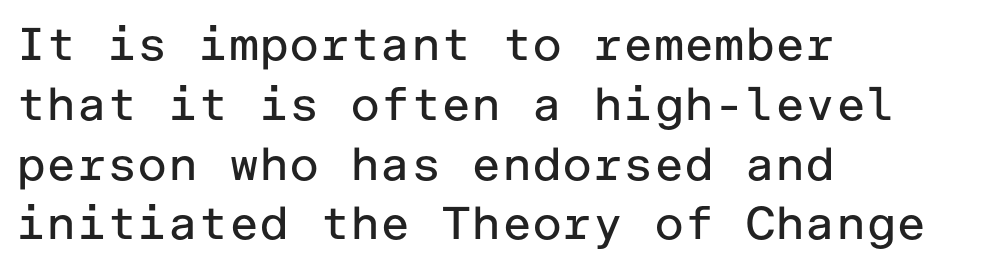
Evenly set lines give the paragraph a standard silhouette. Letter spacing: default. The letters carry no serifs — their stems end cleanly without finishing strokes. Italic: no, the glyphs are upright roman.
